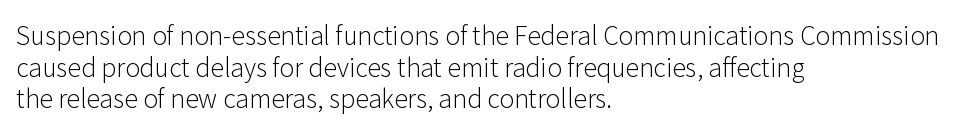
Q: Is the text bold? A: No.
Q: Is the text italic (slanted)? A: No, it is upright.
Q: Is the text underlined? A: No.
Q: How is the paragraph aligned? A: Left-aligned.
Q: Is the spacing between letters normal or unusually wide? A: Normal.
Q: Is the spacing between lines tight, normal or loose? A: Normal.
